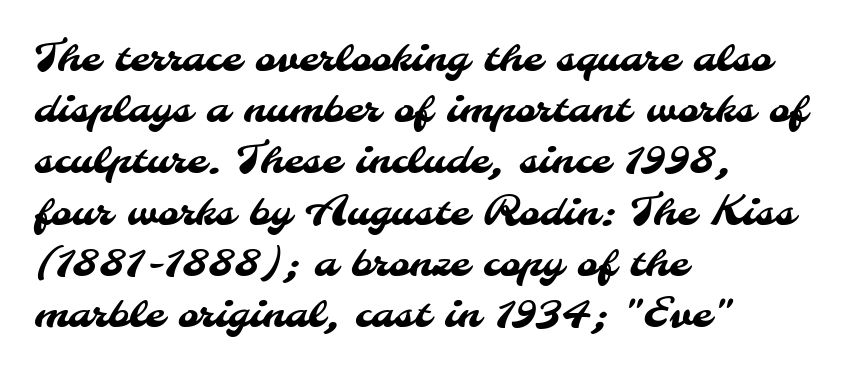
Q: Is the typeface a serif or a sans-serif typeface? A: Sans-serif.
Q: Is the text underlined? A: No.
Q: How is the paragraph aligned? A: Left-aligned.
Q: Is the spacing between letters normal or unusually wide? A: Normal.
Q: Is the spacing between lines tight, normal or loose? A: Normal.
Q: Width (condensed, normal, or wide)? A: Normal.
Q: Stroke contrast? A: Medium.
Q: x-height? A: Small.
Q: Monospaced? A: No.
